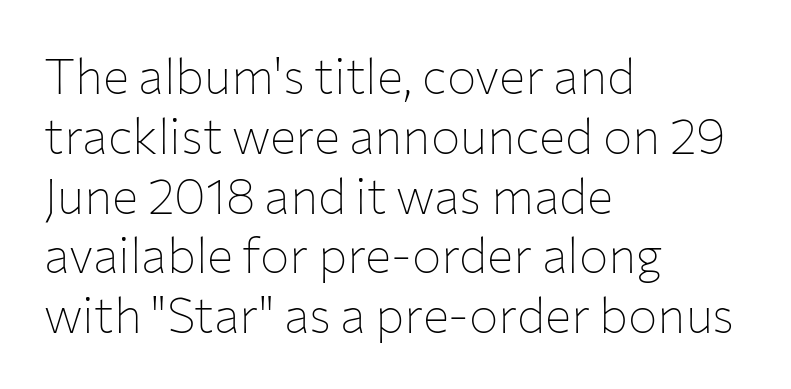
Check under the words: just untouched page. No italicization has been applied; the sample stays upright. Letterform terminals end flat and unadorned throughout the passage. Where is the straight margin? On the left.
